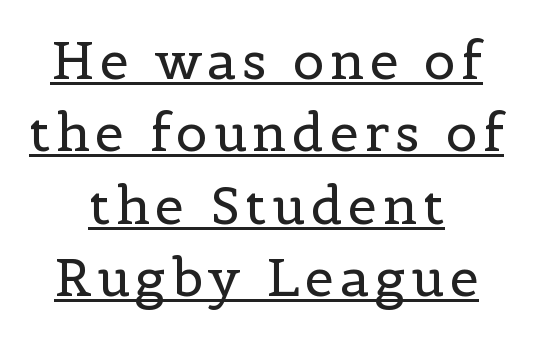
The sample's only ornament is a line tracing under the words. Evenly set lines give the paragraph a standard silhouette. A serif font was chosen for this passage. Short and long lines alike share a common midpoint. Is the type heavy? It reads as light-to-regular instead.
